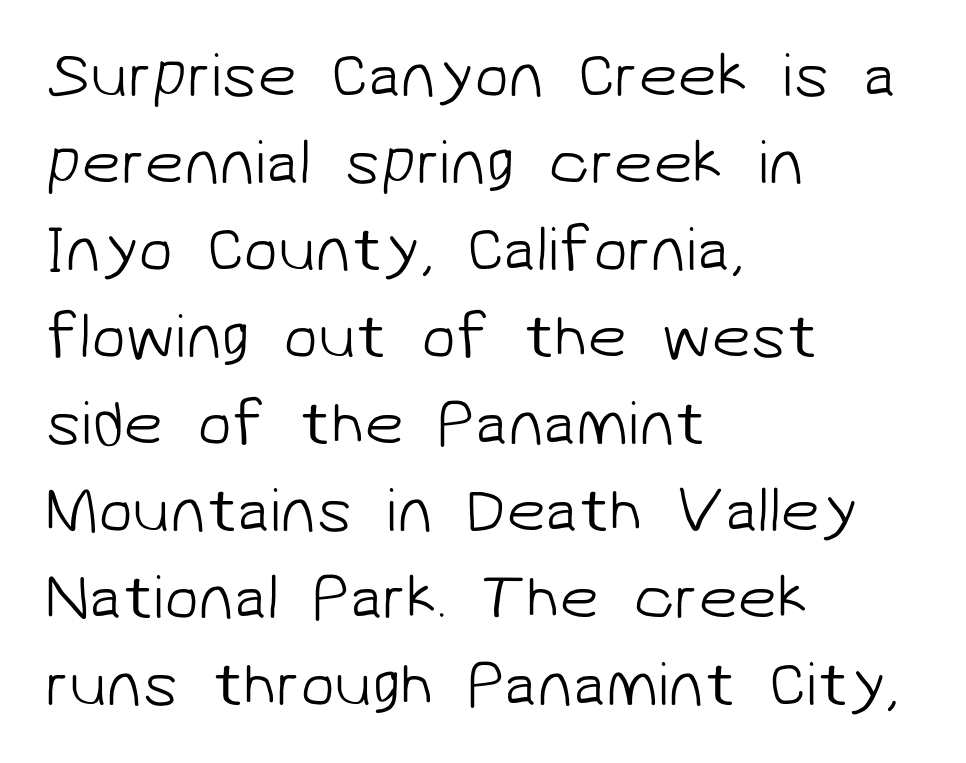
Q: Is the text bold? A: No.
Q: Is the typeface a serif or a sans-serif typeface? A: Sans-serif.
Q: Is the text underlined? A: No.
Q: How is the paragraph aligned? A: Left-aligned.
Q: Is the spacing between letters normal or unusually wide? A: Normal.
Q: Is the spacing between lines tight, normal or loose? A: Normal.
Q: Width (condensed, normal, or wide)? A: Normal.
Q: Stroke contrast? A: Low.
Q: x-height? A: Medium.
Q: Monospaced? A: No.
